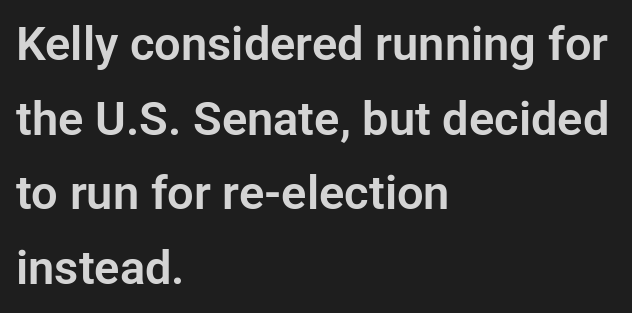
{"serif": "no", "italic": "no", "width": "normal", "stroke_contrast": "low", "x_height": "medium", "monospaced": "no", "underline": "no", "align": "left", "line_spacing": "normal", "line_spacing_ratio": 1.59, "letter_spacing": "normal", "letter_spacing_em": 0.0, "glyph_px": 47}
